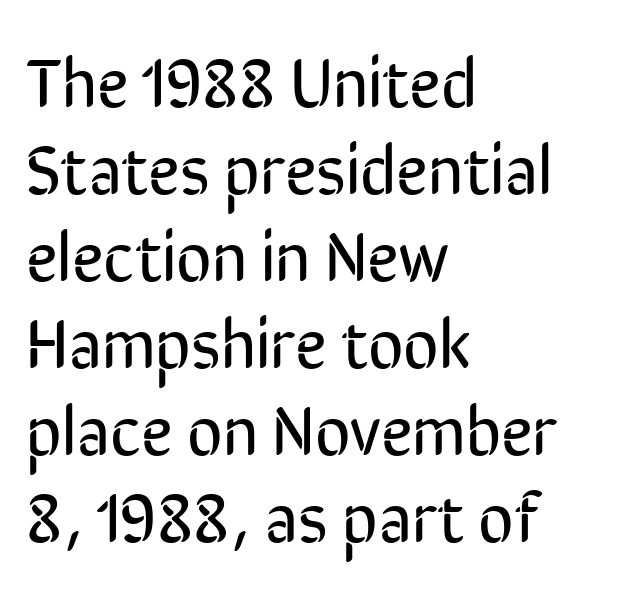
Are there feet on the stems? There aren't — it's a sans. Quick note: interline space is typical. The passage is arranged the way most books set body copy — flush left. Think of a printed novel: that variable character pitch is what you see here.
